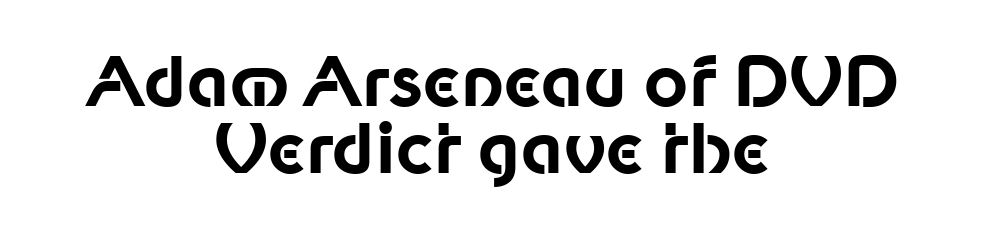
The image shows 68 px bold sans-serif type, upright; set centered, tight line spacing (0.98x), normal letter spacing, not underlined; low stroke contrast and a medium x-height.
